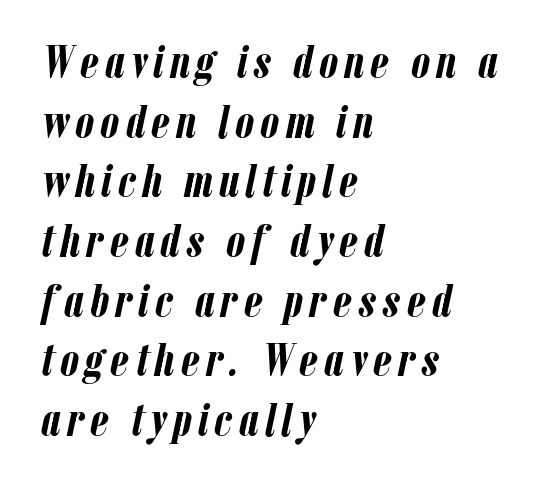
Note the varied advance widths — an 'i' is clearly narrower than an 'm'. The lines are quadded left. Anything drawn beneath the words? Only blank space. What weight is shown? A full bold with thick strokes.
